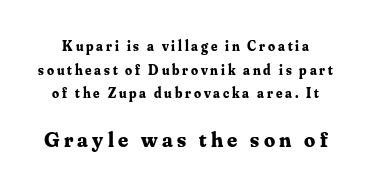
These lines carry a lot of weight — the face is fully bold. If you drew a line through each stem, it would be perfectly vertical. The type is letterspaced generously, with wide tracking. Just letters on the line, the space beneath them empty.
